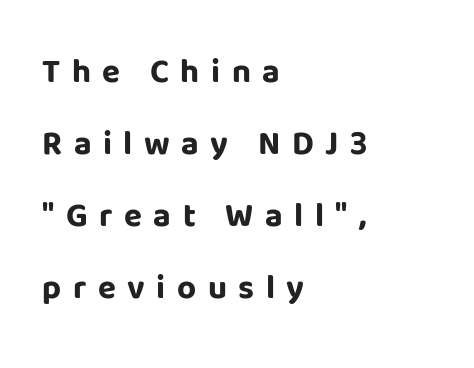
The image shows 33 px bold sans-serif type, upright; set left-aligned, loose line spacing (2.18x), unusually wide letter spacing (+0.35 em), not underlined; low stroke contrast and a large x-height.
